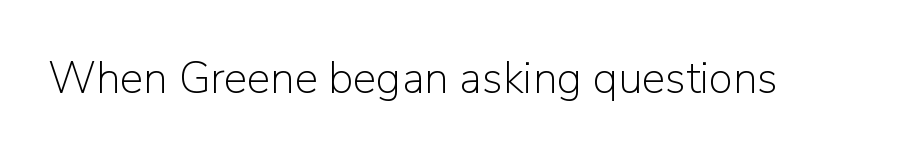
{"serif": "no", "italic": "no", "bold": "no", "weight": "light", "width": "normal", "stroke_contrast": "low", "x_height": "medium", "monospaced": "no", "underline": "no", "letter_spacing": "normal", "letter_spacing_em": 0.0, "glyph_px": 44}
